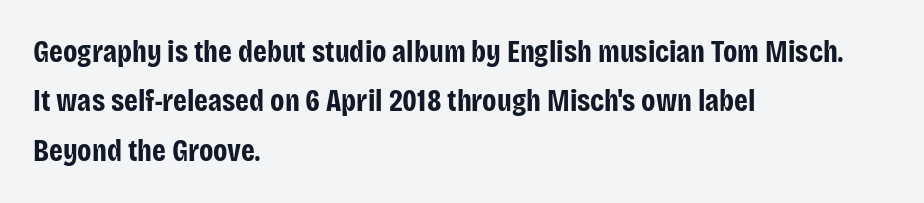
The image shows 31 px bold, condensed sans-serif type, upright; set left-aligned, normal line spacing (1.59x), normal letter spacing, not underlined; low stroke contrast and a large x-height.
